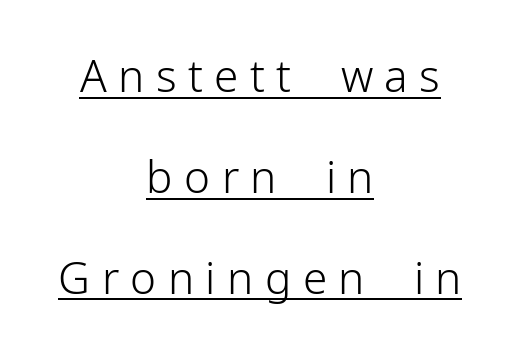
Summary of vertical rhythm: relaxed, with wide interline spacing. Stroke terminals: plain, sans-serif. Ascenders rise straight up at ninety degrees. Glyph-to-glyph distance is far greater than everyday printed text.
